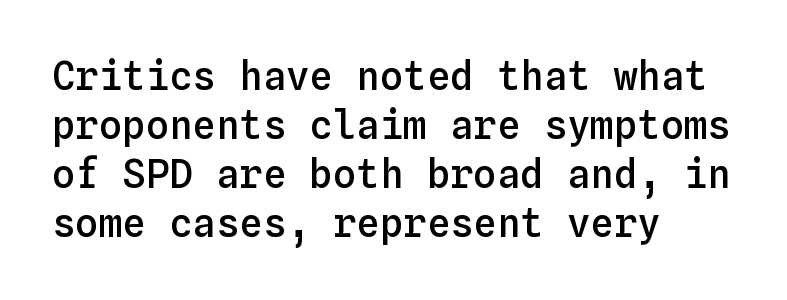
{"italic": "no", "bold": "semi", "weight": "semibold", "width": "normal", "stroke_contrast": "low", "x_height": "medium", "monospaced": "yes", "underline": "no", "align": "left", "line_spacing": "normal", "line_spacing_ratio": 1.26, "letter_spacing": "normal", "letter_spacing_em": 0.0, "glyph_px": 39}
